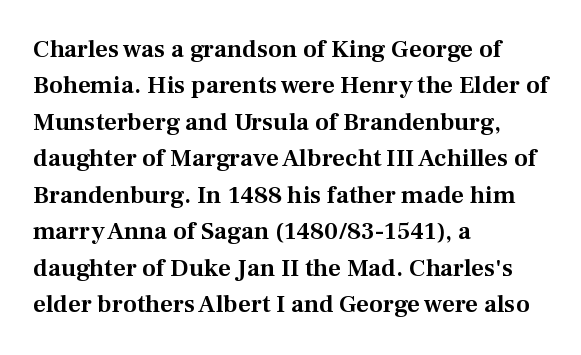
Q: Is the text italic (slanted)? A: No, it is upright.
Q: Is the text underlined? A: No.
Q: How is the paragraph aligned? A: Left-aligned.
Q: Is the spacing between letters normal or unusually wide? A: Normal.
Q: Is the spacing between lines tight, normal or loose? A: Normal.
